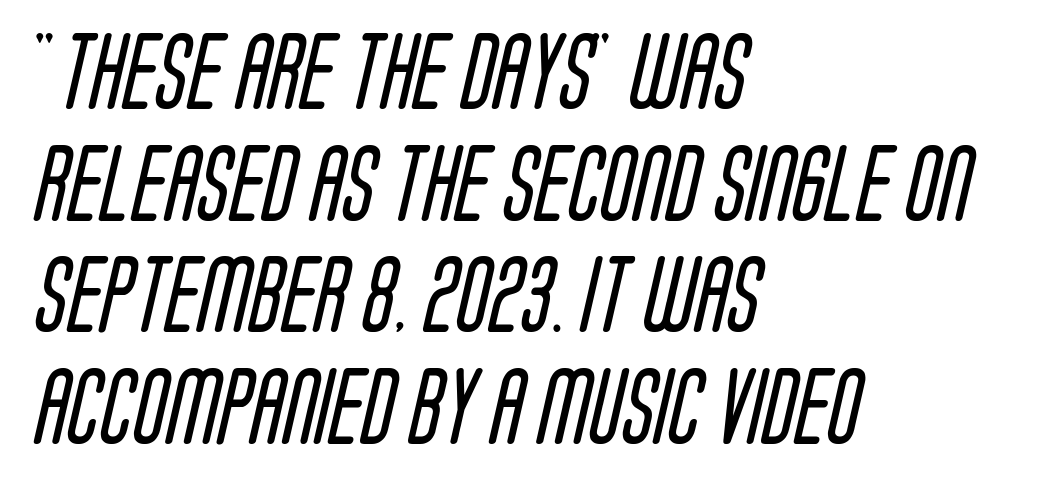
Looks like regular typesetting: each glyph gets only the width it needs. Compared with a typical body face, this is equally light or lighter still. Quick note: underline off. Look at the bottom of the vertical strokes: they stop flat, with no serifs. What stands out about the letter spacing? Nothing — it is the standard amount. The designer left line spacing at the default.
